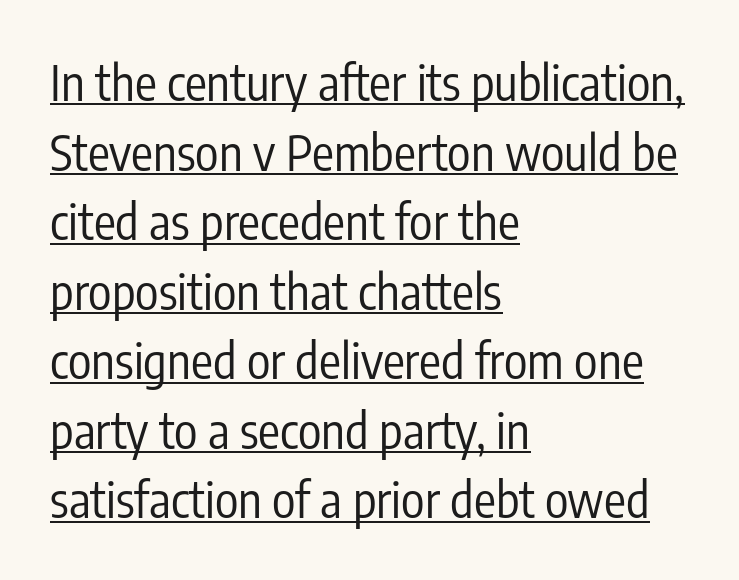
This rendering uses left alignment, leaving the right contour irregular. This is the regular roman posture of the typeface. Rows of type keep a routine distance in the vertical direction. The specimen includes a rule beneath the text block's lines. Counters stay open thanks to moderate or lighter strokes.
